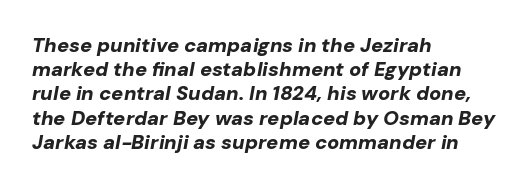
Q: Is the text bold? A: Yes.
Q: Is the text italic (slanted)? A: Yes, it leans right by about 10 degrees.
Q: Is the text underlined? A: No.
Q: How is the paragraph aligned? A: Left-aligned.
Q: Is the spacing between letters normal or unusually wide? A: Normal.
